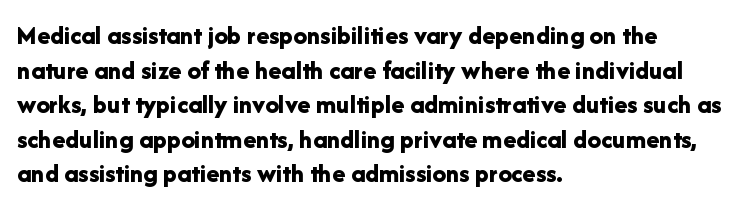
Q: Is the text bold? A: Yes.
Q: Is the text italic (slanted)? A: No, it is upright.
Q: Is the text underlined? A: No.
Q: How is the paragraph aligned? A: Left-aligned.
Q: Is the spacing between letters normal or unusually wide? A: Normal.
Q: Is the spacing between lines tight, normal or loose? A: Normal.
